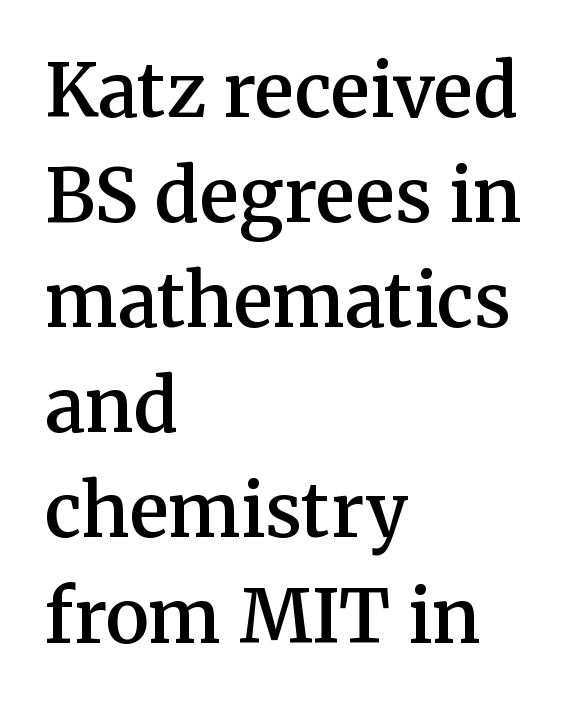
The image shows 73 px semibold serif type, upright; set left-aligned, normal line spacing (1.44x), normal letter spacing, not underlined; medium stroke contrast and a medium x-height.
